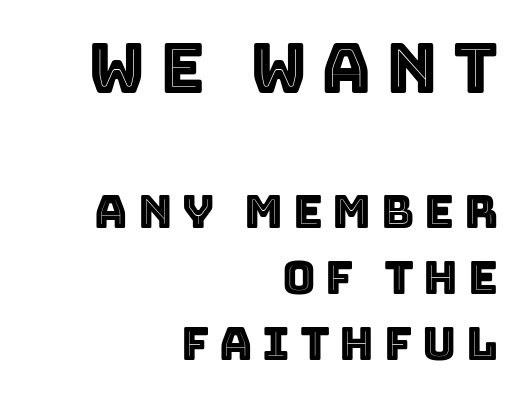
The image shows 69 px text type, upright; set right-aligned, normal line spacing (1.44x), unusually wide letter spacing (+0.21 em), not underlined; the first (top) block is 1.5x larger; a large x-height.
